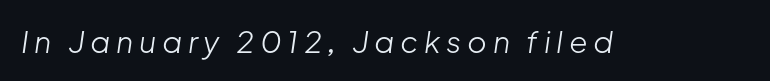
{"italic": "yes", "lean": "right", "slant_degrees": 8, "bold": "no", "weight": "light", "width": "normal", "stroke_contrast": "low", "x_height": "medium", "monospaced": "no", "underline": "no", "glyph_px": 30}
